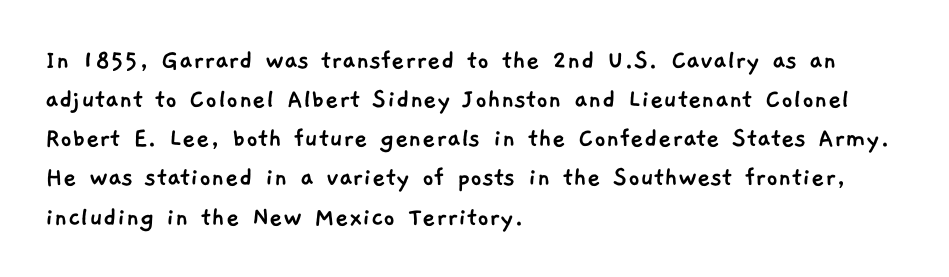
Typographically, this falls in the sans-serif category. A student would call this left alignment; a typographer would say flush left, rag right. Nobody drew a line under any word here. The rendering uses a moderate line-height, typical for paragraphs. You could not count columns in this text — the font is proportionally spaced.
